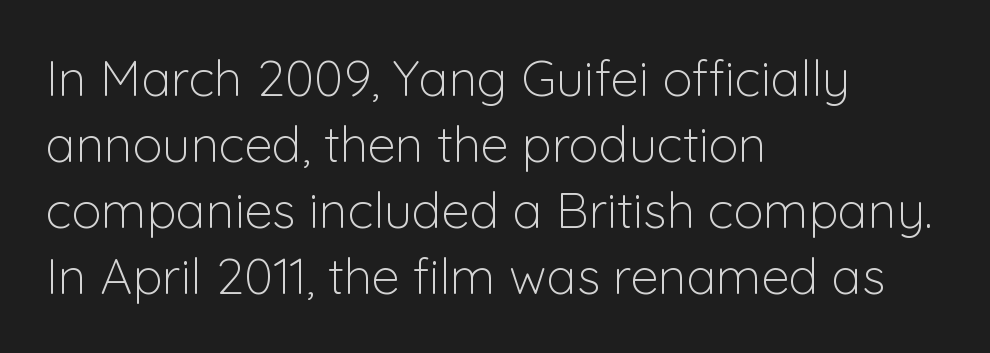
Stem width sits at or under what a default text font uses. You could not count columns in this text — the font is proportionally spaced. The type sits square on the baseline with zero lean. The type family on display is of the sans-serif kind. Does extra space separate the letters? No, they use regular spacing. Teacher's note: observe the even left margin — that is flush-left alignment.
